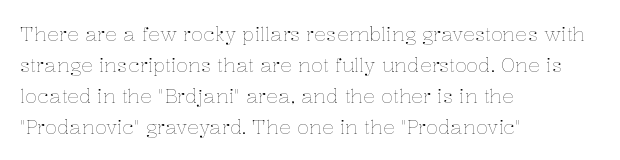
Q: Is the text bold? A: No.
Q: Is the text italic (slanted)? A: No, it is upright.
Q: Is the text underlined? A: No.
Q: How is the paragraph aligned? A: Left-aligned.
Q: Is the spacing between letters normal or unusually wide? A: Normal.
Q: Is the spacing between lines tight, normal or loose? A: Normal.
